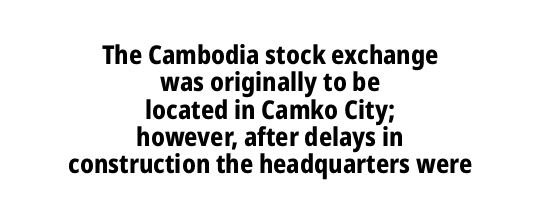
Q: Is the text bold? A: Yes.
Q: Is the text italic (slanted)? A: No, it is upright.
Q: Is the text underlined? A: No.
Q: How is the paragraph aligned? A: Centered.
Q: Is the spacing between letters normal or unusually wide? A: Normal.
Q: Is the spacing between lines tight, normal or loose? A: Tight.
